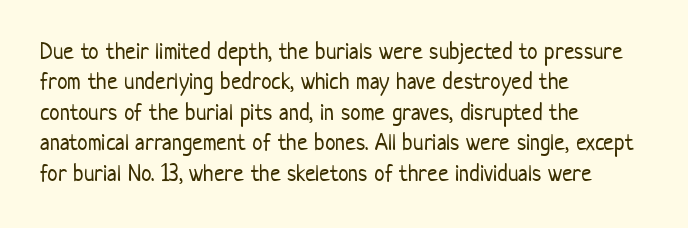
The image shows 24 px text type, upright; set left-aligned, normal line spacing (1.27x), normal letter spacing, not underlined.
